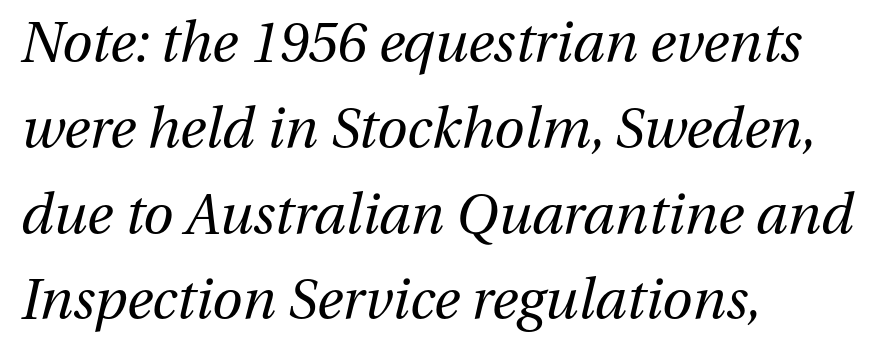
Q: Is the text bold? A: No.
Q: Is the text italic (slanted)? A: Yes, it leans right by about 13 degrees.
Q: Is the text underlined? A: No.
Q: How is the paragraph aligned? A: Left-aligned.
Q: Is the spacing between letters normal or unusually wide? A: Normal.
Q: Is the spacing between lines tight, normal or loose? A: Normal.
Q: Width (condensed, normal, or wide)? A: Normal.
Q: Stroke contrast? A: Medium.
Q: x-height? A: Medium.
Q: Monospaced? A: No.
